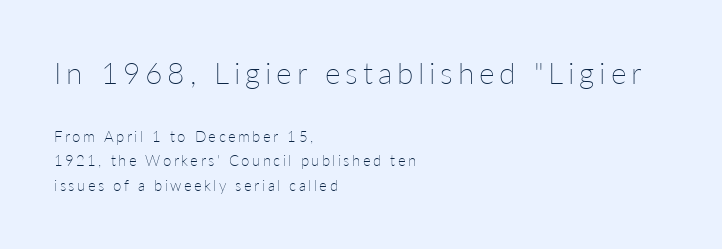
Here the designer chose a conventional face with non-uniform glyph widths. Leading: standard. Only glyphs here, with clear space below each row. You can tell it's not italic because the verticals are truly vertical. If you drew a ruler down the left edge, every line would touch it. Size hierarchy here favors the leading block over the trailing one.
